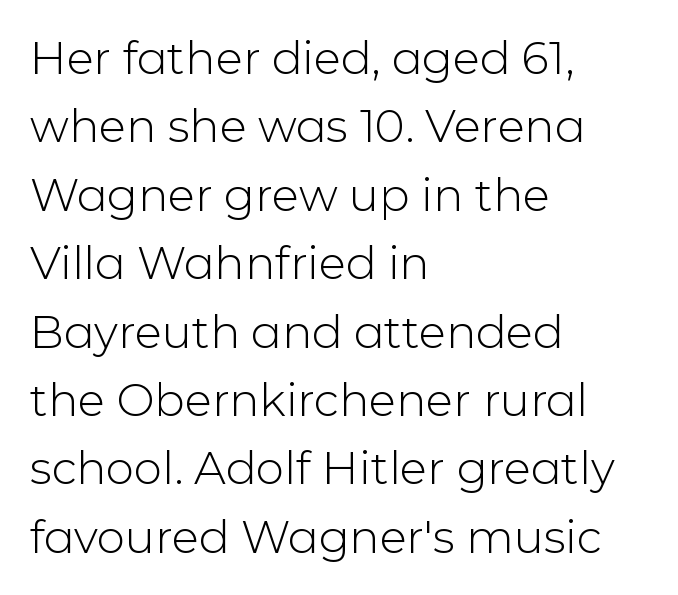
Q: Is the text bold? A: No.
Q: Is the text italic (slanted)? A: No, it is upright.
Q: Is the typeface a serif or a sans-serif typeface? A: Sans-serif.
Q: Is the text underlined? A: No.
Q: How is the paragraph aligned? A: Left-aligned.
Q: Is the spacing between letters normal or unusually wide? A: Normal.
Q: Is the spacing between lines tight, normal or loose? A: Normal.
Q: Width (condensed, normal, or wide)? A: Normal.
Q: Stroke contrast? A: Low.
Q: x-height? A: Medium.
Q: Monospaced? A: No.
